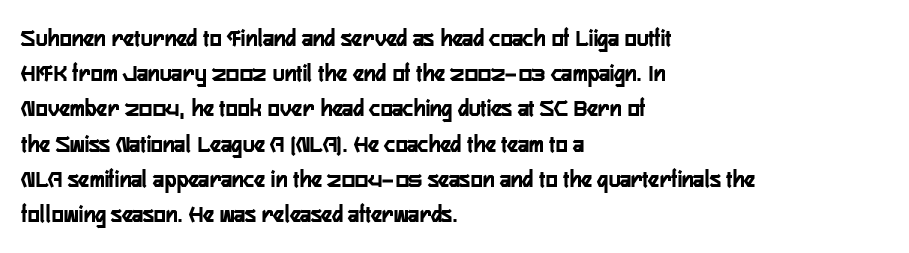
The image shows 25 px bold type, upright; set left-aligned, normal line spacing (1.41x), normal letter spacing, not underlined.
